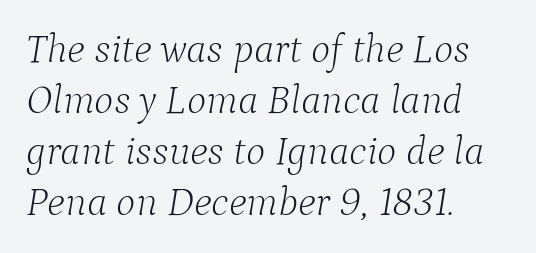
The image shows 41 px light serif type, italic (leaning right); set left-aligned, line spacing 1.24x, normal letter spacing, not underlined; low stroke contrast and a medium x-height.
